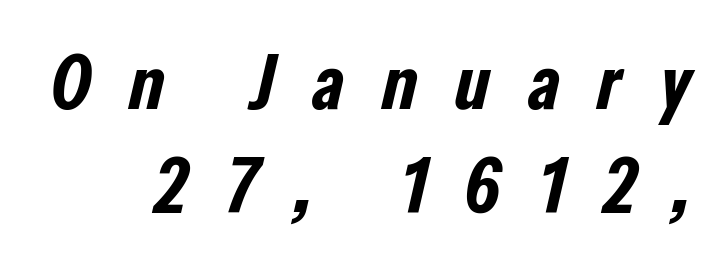
{"italic": "yes", "lean": "right", "slant_degrees": 13, "bold": "yes", "weight": "bold", "width": "condensed", "stroke_contrast": "low", "x_height": "medium", "monospaced": "no", "underline": "no", "line_spacing": "normal", "line_spacing_ratio": 1.34, "letter_spacing": "wide", "letter_spacing_em": 0.49, "glyph_px": 77}
